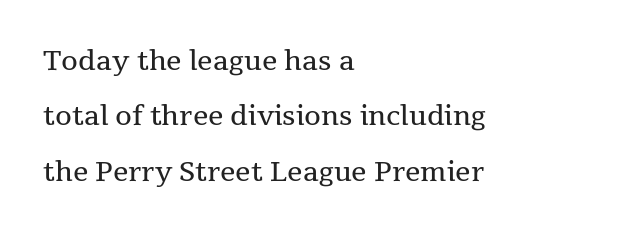
Stems and bowls with no extra thickness — not bold. Notice how the stems are strictly vertical — no italics here. What's the leading like? Stretched, with rows far apart. Letters rest on an invisible, unmarked baseline. In CSS terms this would be text-align: left. Compared with typical body copy, the letter spacing here is the same.
